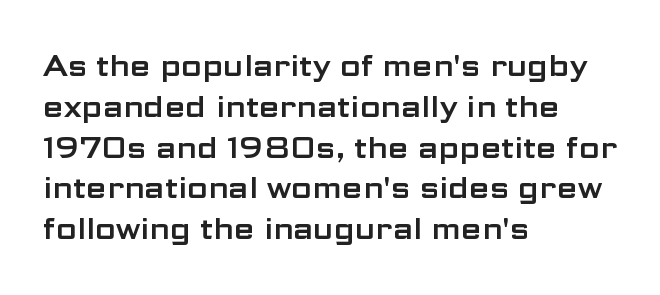
{"serif": "no", "italic": "no", "width": "wide", "stroke_contrast": "low", "x_height": "medium", "monospaced": "no", "underline": "no", "align": "left", "line_spacing": "normal", "line_spacing_ratio": 1.36, "letter_spacing": "normal", "letter_spacing_em": 0.0, "glyph_px": 30}
